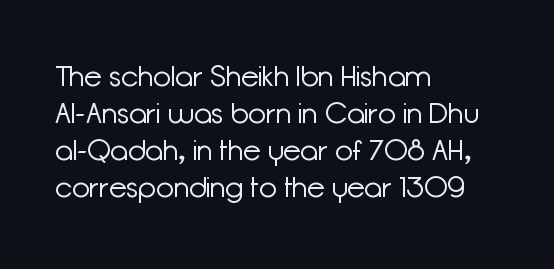
Q: Is the text bold? A: No.
Q: Is the text italic (slanted)? A: No, it is upright.
Q: Is the typeface a serif or a sans-serif typeface? A: Sans-serif.
Q: Is the text underlined? A: No.
Q: How is the paragraph aligned? A: Left-aligned.
Q: Is the spacing between letters normal or unusually wide? A: Normal.
Q: Is the spacing between lines tight, normal or loose? A: Normal.
Q: Width (condensed, normal, or wide)? A: Normal.
Q: Stroke contrast? A: Low.
Q: x-height? A: Medium.
Q: Monospaced? A: No.
